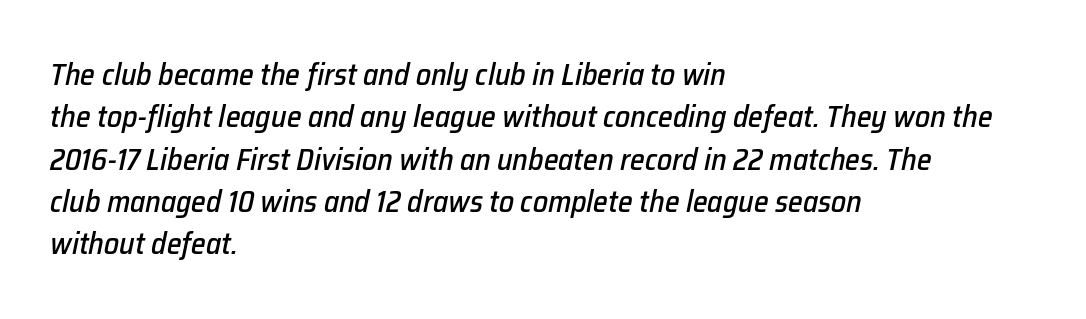
This sample keeps an unexceptional amount of space between lines. Characters follow at the spacing the type designer built in. These lines stack with their left ends in a neat column. There's an unmistakable incline to the writing here.
